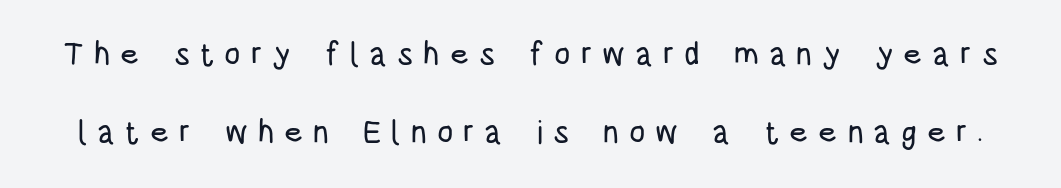
The image shows 32 px condensed sans-serif type, upright; set loose line spacing (2.45x), unusually wide letter spacing (+0.31 em), not underlined; low stroke contrast and a large x-height.
